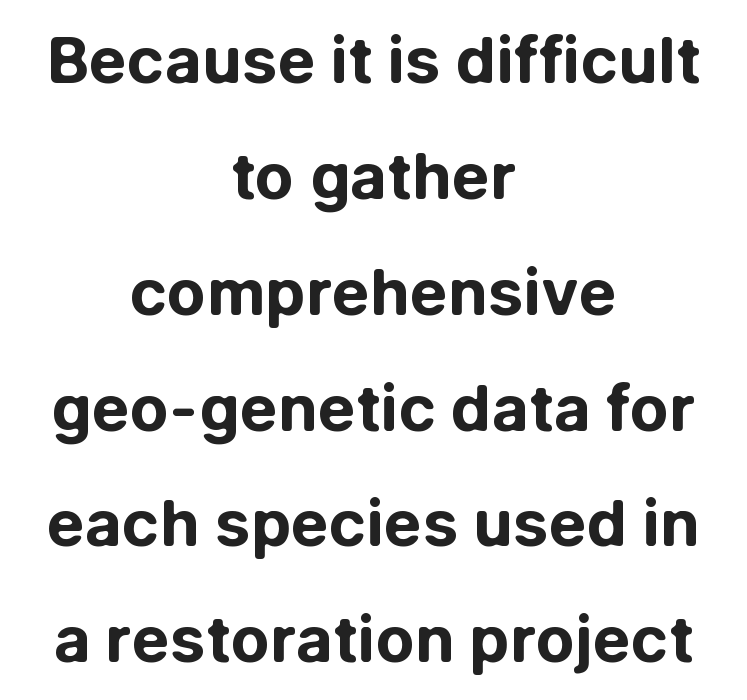
{"serif": "no", "italic": "no", "bold": "yes", "weight": "bold", "width": "normal", "stroke_contrast": "low", "x_height": "medium", "monospaced": "no", "underline": "no", "align": "center", "line_spacing_ratio": 1.81, "letter_spacing": "normal", "letter_spacing_em": 0.0, "glyph_px": 64}
